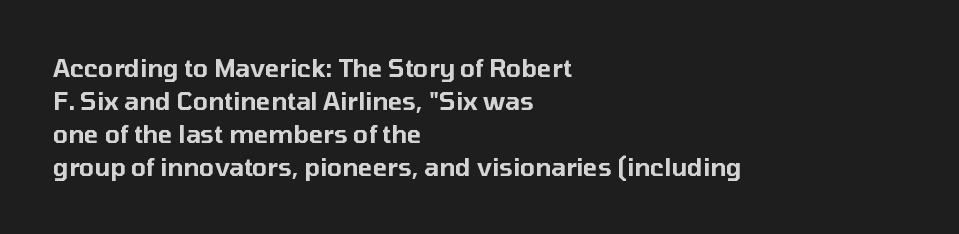
{"italic": "no", "underline": "no", "align": "left", "line_spacing": "normal", "line_spacing_ratio": 1.37, "letter_spacing": "normal", "letter_spacing_em": 0.0, "glyph_px": 24}
